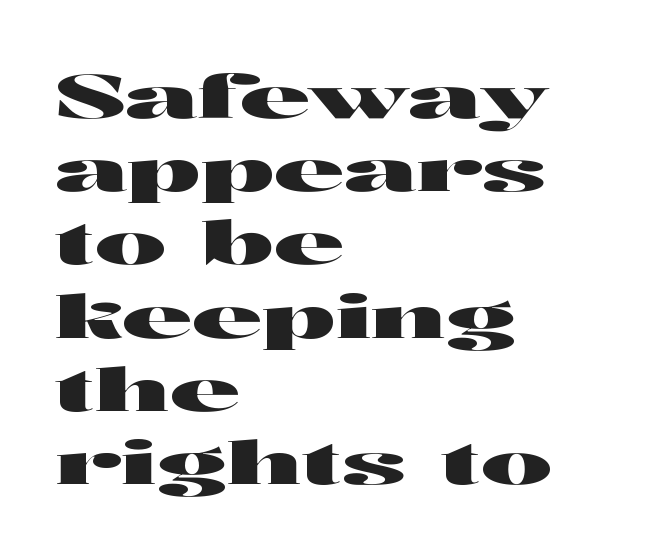
{"serif": "no", "italic": "no", "width": "wide", "stroke_contrast": "high", "x_height": "medium", "monospaced": "no", "underline": "no", "align": "left", "line_spacing_ratio": 1.22, "letter_spacing": "normal", "letter_spacing_em": 0.0, "glyph_px": 60}
